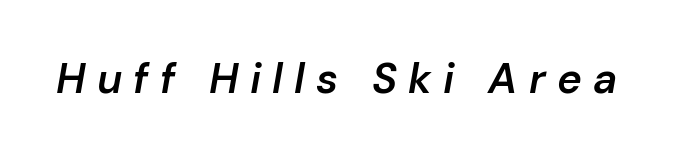
The image shows 42 px semibold type, italic (leaning right); set unusually wide letter spacing (+0.27 em), not underlined; low stroke contrast and a medium x-height.
